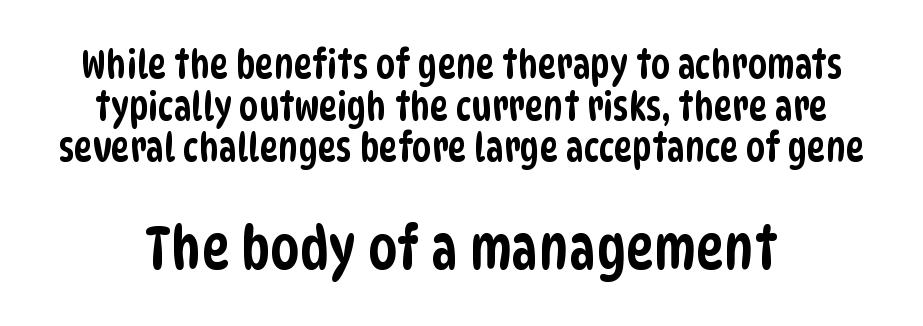
The image shows 59 px condensed sans-serif type; set tight line spacing (1.07x), normal letter spacing, not underlined; the second (bottom) block is 1.51x larger; low stroke contrast and a large x-height.
